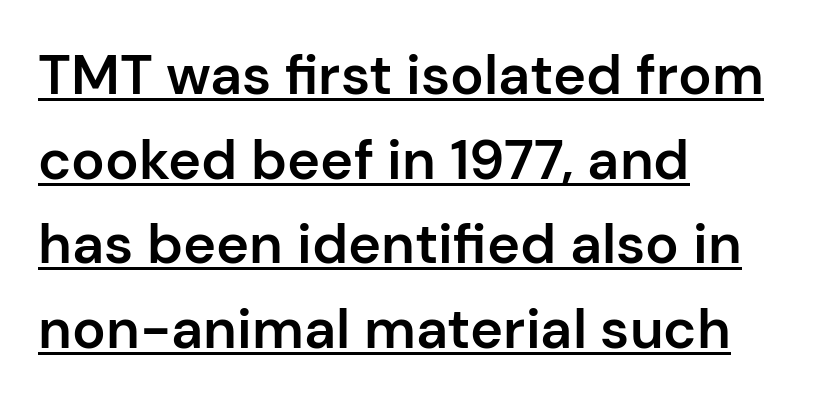
The image shows 56 px semibold sans-serif type, upright; set left-aligned, normal line spacing (1.51x), normal letter spacing, underlined; low stroke contrast and a medium x-height.
